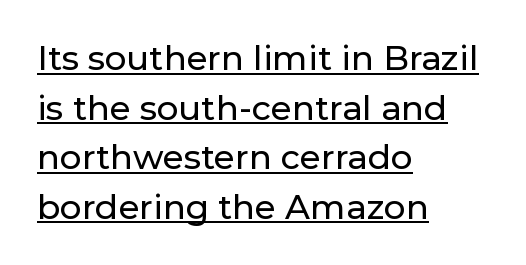
The image shows 34 px sans-serif type, upright; set left-aligned, normal line spacing (1.46x), normal letter spacing, underlined; low stroke contrast and a medium x-height.
